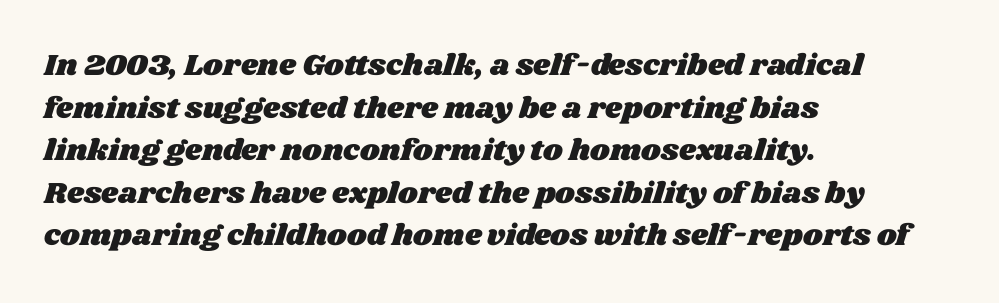
{"width": "wide", "stroke_contrast": "medium", "x_height": "large", "monospaced": "no", "underline": "no", "align": "left", "line_spacing": "normal", "line_spacing_ratio": 1.42, "letter_spacing": "normal", "letter_spacing_em": 0.0, "glyph_px": 30}
